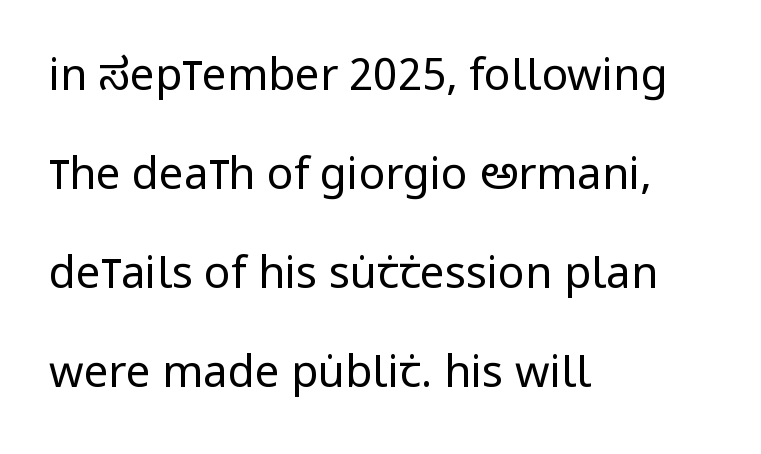
The characters display no serif detailing; their extremities are plain. These glyphs show unthickened strokes, regular width or finer. Each letter keeps its own natural width here, so spacing adapts to shape. Airy leading.
